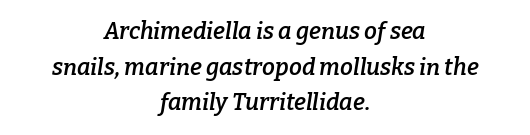
{"italic": "yes", "lean": "right", "slant_degrees": 9, "bold": "semi", "underline": "no", "align": "center", "line_spacing": "normal", "line_spacing_ratio": 1.55, "letter_spacing": "normal", "letter_spacing_em": 0.0, "glyph_px": 23}
